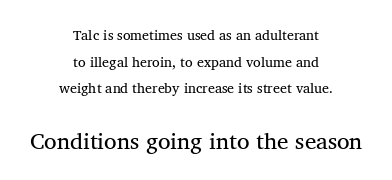
The image shows 23 px text type, upright; set centered, loose line spacing (1.91x), normal letter spacing, not underlined; the second (bottom) block is 1.64x larger.
